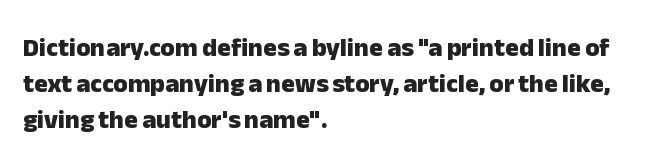
Q: Is the text bold? A: Yes.
Q: Is the text italic (slanted)? A: No, it is upright.
Q: Is the text underlined? A: No.
Q: How is the paragraph aligned? A: Left-aligned.
Q: Is the spacing between letters normal or unusually wide? A: Normal.
Q: Is the spacing between lines tight, normal or loose? A: Normal.
